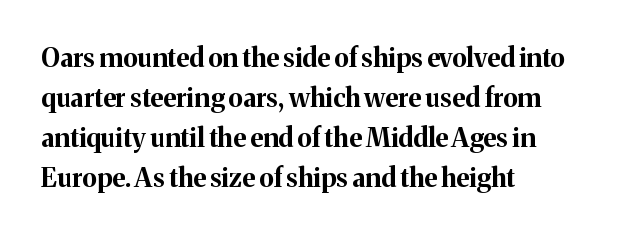
{"italic": "no", "bold": "yes", "underline": "no", "align": "left", "line_spacing": "normal", "line_spacing_ratio": 1.54, "letter_spacing": "normal", "letter_spacing_em": 0.0, "glyph_px": 26}
